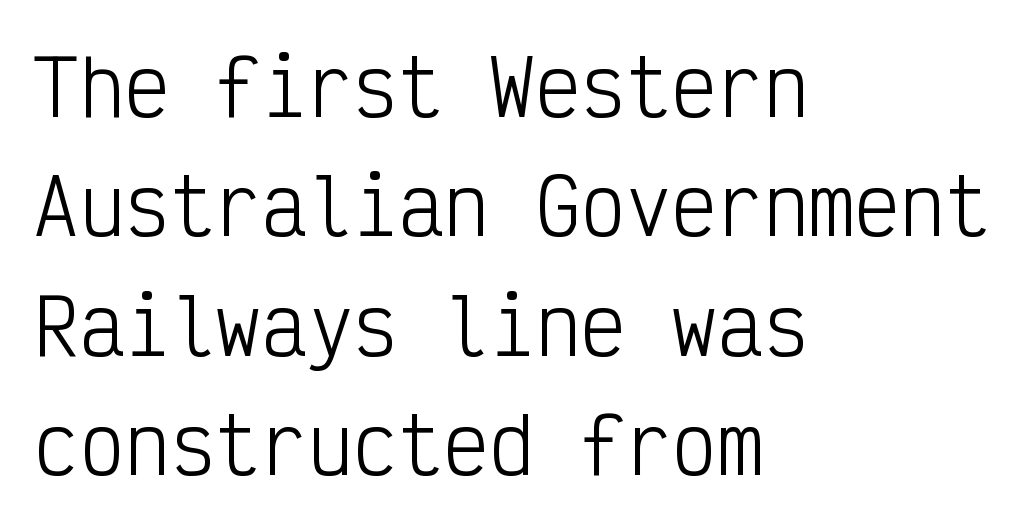
{"serif": "no", "italic": "no", "bold": "no", "weight": "light", "width": "condensed", "stroke_contrast": "low", "x_height": "medium", "monospaced": "yes", "underline": "no", "align": "left", "line_spacing": "normal", "line_spacing_ratio": 1.57, "letter_spacing": "normal", "letter_spacing_em": 0.0, "glyph_px": 76}
